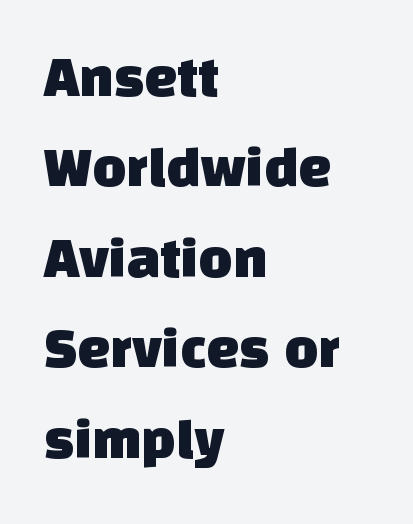
Q: Is the typeface a serif or a sans-serif typeface? A: Sans-serif.
Q: Is the text underlined? A: No.
Q: How is the paragraph aligned? A: Left-aligned.
Q: Is the spacing between letters normal or unusually wide? A: Normal.
Q: Is the spacing between lines tight, normal or loose? A: Normal.
Q: Width (condensed, normal, or wide)? A: Normal.
Q: Stroke contrast? A: Low.
Q: x-height? A: Large.
Q: Monospaced? A: No.
